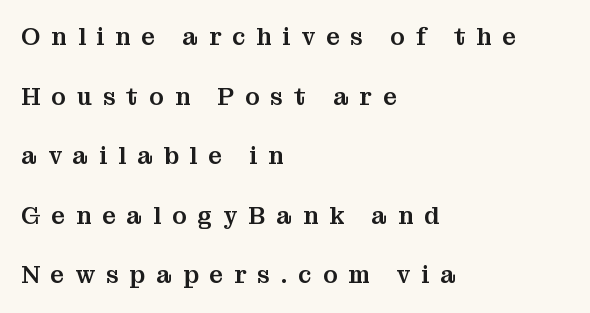
{"italic": "no", "underline": "no", "align": "left", "line_spacing": "loose", "line_spacing_ratio": 2.48, "letter_spacing": "wide", "letter_spacing_em": 0.46, "glyph_px": 24}
